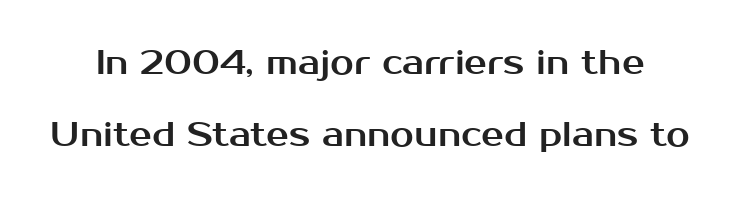
Q: Is the text italic (slanted)? A: No, it is upright.
Q: Is the typeface a serif or a sans-serif typeface? A: Sans-serif.
Q: Is the text underlined? A: No.
Q: Is the spacing between letters normal or unusually wide? A: Normal.
Q: Is the spacing between lines tight, normal or loose? A: Loose.
Q: Width (condensed, normal, or wide)? A: Normal.
Q: Stroke contrast? A: Medium.
Q: x-height? A: Medium.
Q: Monospaced? A: No.
